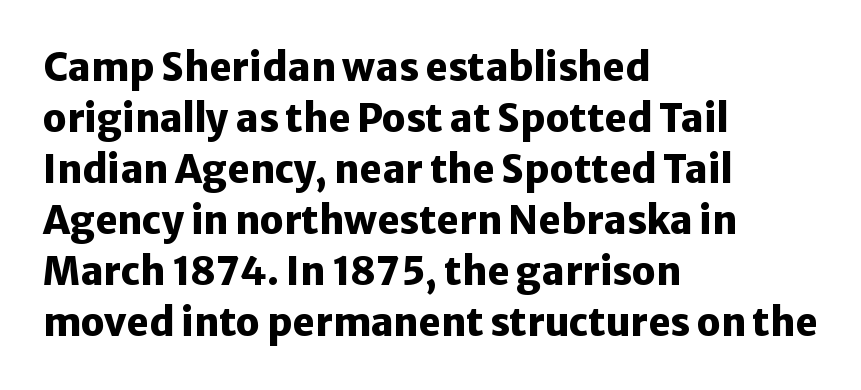
{"serif": "no", "italic": "no", "bold": "yes", "weight": "heavy", "width": "normal", "stroke_contrast": "low", "x_height": "medium", "monospaced": "no", "underline": "no", "align": "left", "line_spacing": "normal", "line_spacing_ratio": 1.34, "letter_spacing": "normal", "letter_spacing_em": 0.0, "glyph_px": 38}
